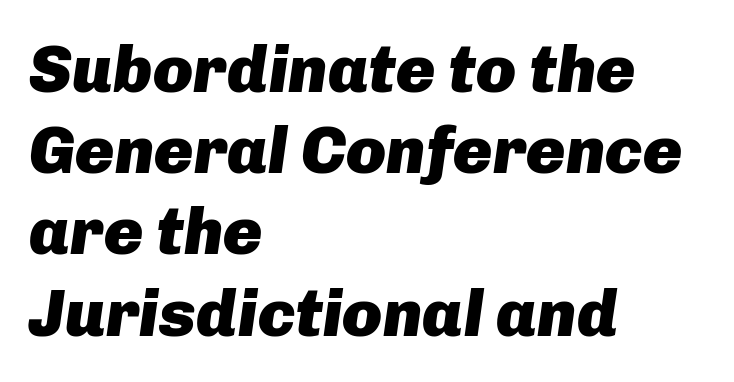
Each row of text sits above clean, open space. You could not count columns in this text — the font is proportionally spaced. Typographic density is high because the face is bold. The horizontal fit of the characters is conventional and even. This is oblique type, the kind used for emphasis or titles. In CSS terms this would be text-align: left.
